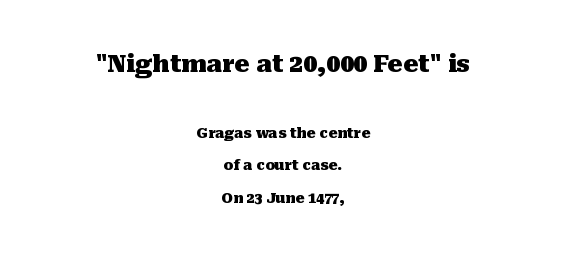
The image shows 24 px bold type, upright; set centered, loose line spacing (2.35x), normal letter spacing, not underlined; the first (top) block is 1.71x larger.
